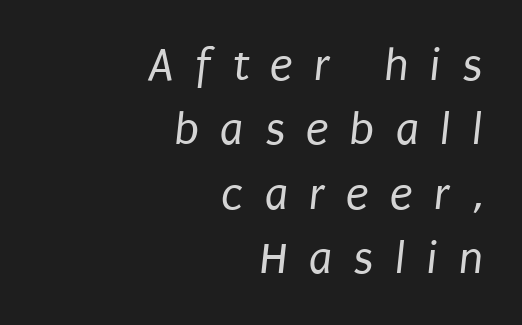
You could not count columns in this text — the font is proportionally spaced. All the whitespace from short lines collects on the left. Vertical stems look standard width or narrower in stroke. Descenders are the only things crossing below the line. Nope, no serifs anywhere on these letters. The letterforms stand isolated, each surrounded by extra space.
